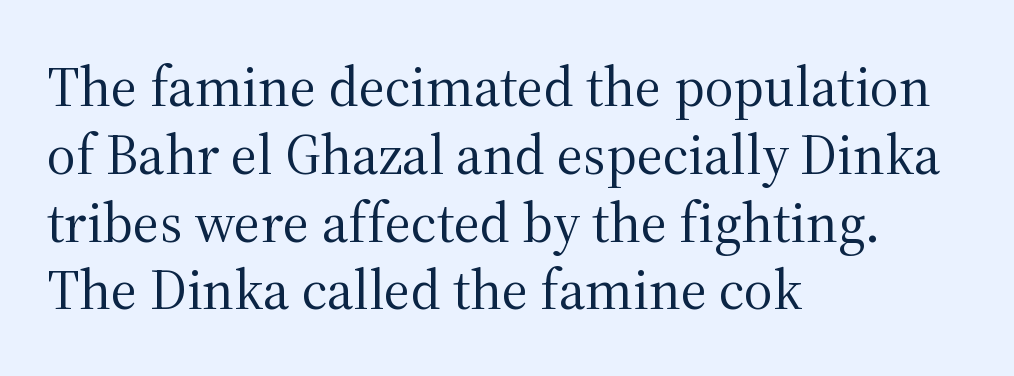
The image shows 56 px regular-weight serif type, upright; set left-aligned, line spacing 1.21x, normal letter spacing, not underlined; medium stroke contrast and a medium x-height.
